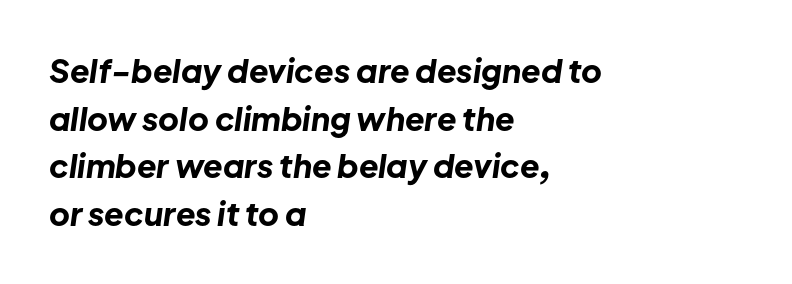
The image shows 32 px bold type, italic (leaning right); set left-aligned, normal line spacing (1.49x), normal letter spacing, not underlined; low stroke contrast and a medium x-height.
